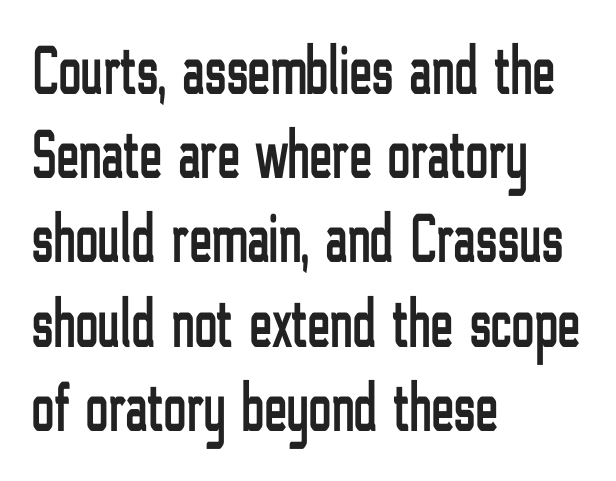
{"serif": "no", "italic": "no", "width": "condensed", "stroke_contrast": "low", "x_height": "medium", "monospaced": "no", "underline": "no", "align": "left", "line_spacing_ratio": 1.22, "letter_spacing": "normal", "letter_spacing_em": 0.0, "glyph_px": 69}
